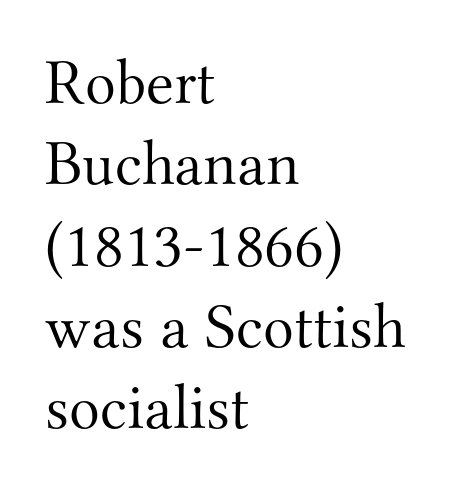
The image shows 64 px light serif type, upright; set left-aligned, normal line spacing (1.27x), normal letter spacing, not underlined; medium stroke contrast and a small x-height.
